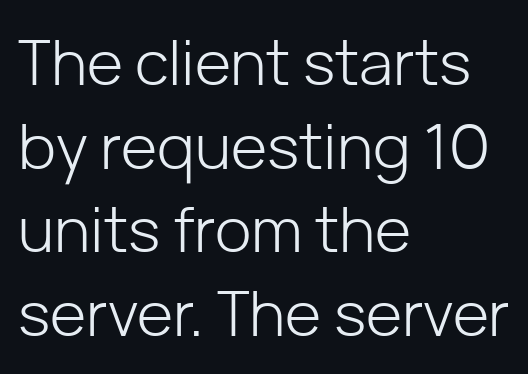
Each row of text sits above clean, open space. Glyph-to-glyph distance matches everyday printed text. The passage shown is typed in a proportional face where columns would drift. Characters remain perfectly vertical along every line.
